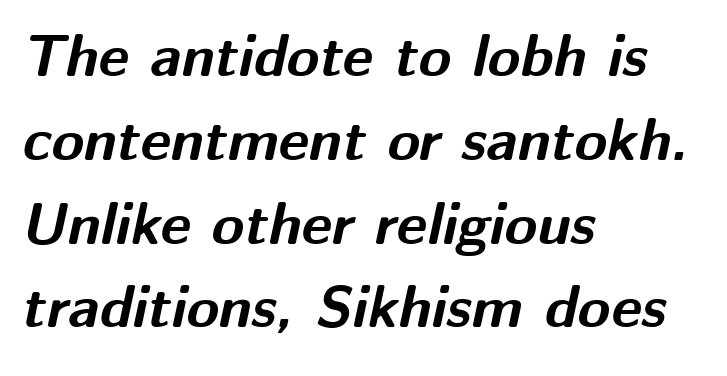
Q: Is the text bold? A: Yes.
Q: Is the text italic (slanted)? A: Yes, it leans right by about 12 degrees.
Q: Is the text underlined? A: No.
Q: How is the paragraph aligned? A: Left-aligned.
Q: Is the spacing between letters normal or unusually wide? A: Normal.
Q: Is the spacing between lines tight, normal or loose? A: Normal.
Q: Width (condensed, normal, or wide)? A: Normal.
Q: Stroke contrast? A: Medium.
Q: x-height? A: Medium.
Q: Monospaced? A: No.
